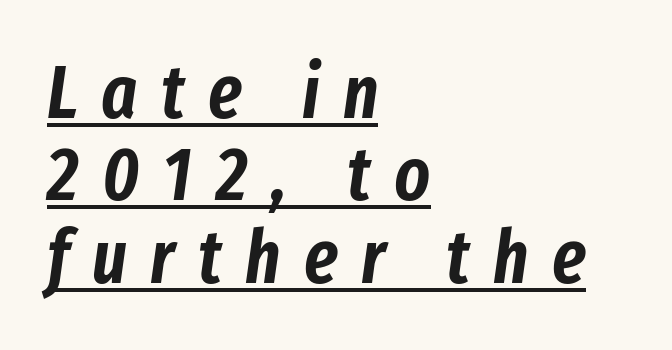
The image shows 75 px condensed type, italic (leaning right); set left-aligned, tight line spacing (1.1x), unusually wide letter spacing (+0.31 em), underlined; low stroke contrast and a medium x-height.
